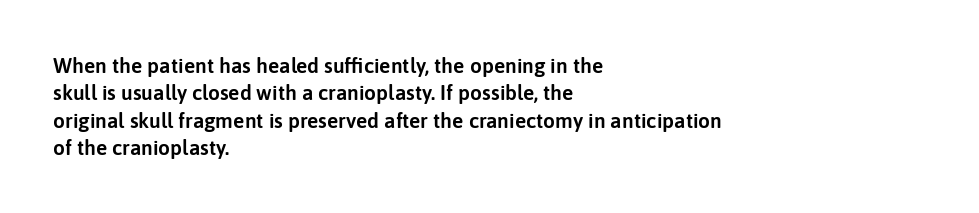
{"italic": "no", "underline": "no", "align": "left", "line_spacing": "normal", "line_spacing_ratio": 1.3, "letter_spacing": "normal", "letter_spacing_em": 0.0, "glyph_px": 21}
